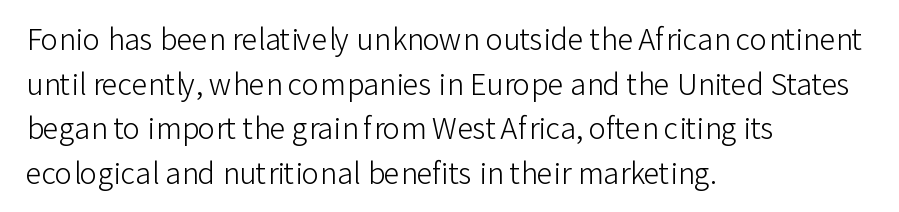
Q: Is the text bold? A: No.
Q: Is the text italic (slanted)? A: No, it is upright.
Q: Is the typeface a serif or a sans-serif typeface? A: Sans-serif.
Q: Is the text underlined? A: No.
Q: How is the paragraph aligned? A: Left-aligned.
Q: Is the spacing between letters normal or unusually wide? A: Normal.
Q: Is the spacing between lines tight, normal or loose? A: Normal.
Q: Width (condensed, normal, or wide)? A: Normal.
Q: Stroke contrast? A: Low.
Q: x-height? A: Medium.
Q: Monospaced? A: No.
